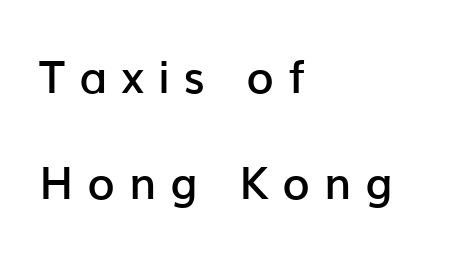
Q: Is the text bold? A: Semi-bold.
Q: Is the text italic (slanted)? A: No, it is upright.
Q: Is the typeface a serif or a sans-serif typeface? A: Sans-serif.
Q: Is the text underlined? A: No.
Q: How is the paragraph aligned? A: Left-aligned.
Q: Is the spacing between letters normal or unusually wide? A: Unusually wide.
Q: Is the spacing between lines tight, normal or loose? A: Loose.
Q: Width (condensed, normal, or wide)? A: Normal.
Q: Stroke contrast? A: Low.
Q: x-height? A: Medium.
Q: Monospaced? A: No.
